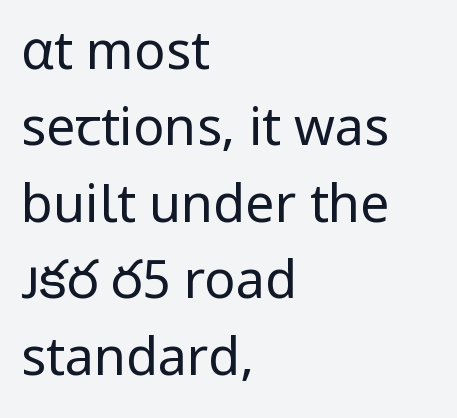
The image shows 52 px regular-weight sans-serif type, upright; set left-aligned, normal line spacing (1.47x), normal letter spacing, not underlined; low stroke contrast and a medium x-height.
